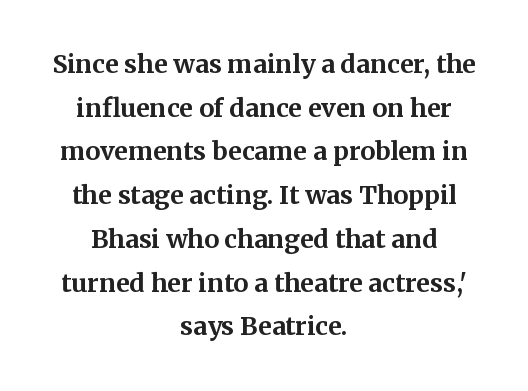
Teacher's note: observe the equal gaps on both sides — that is centered alignment. Quick note: underline off. Every character sits straight up, as roman type does. Between one letter and the next there's only the usual sliver of space.
